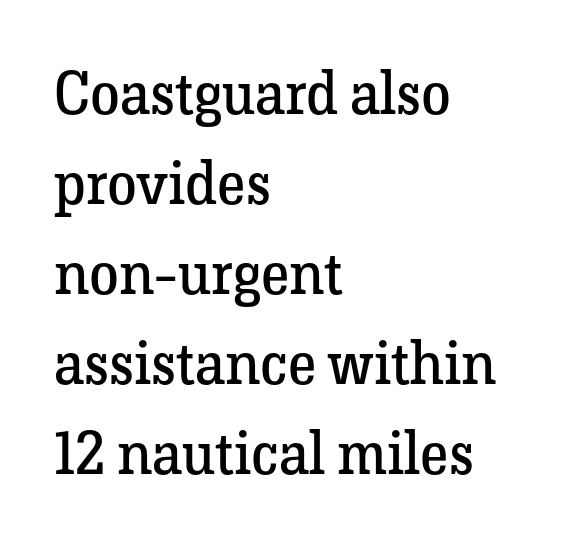
The image shows 60 px regular-weight serif type, upright; set left-aligned, normal line spacing (1.5x), normal letter spacing, not underlined; low stroke contrast and a medium x-height.
